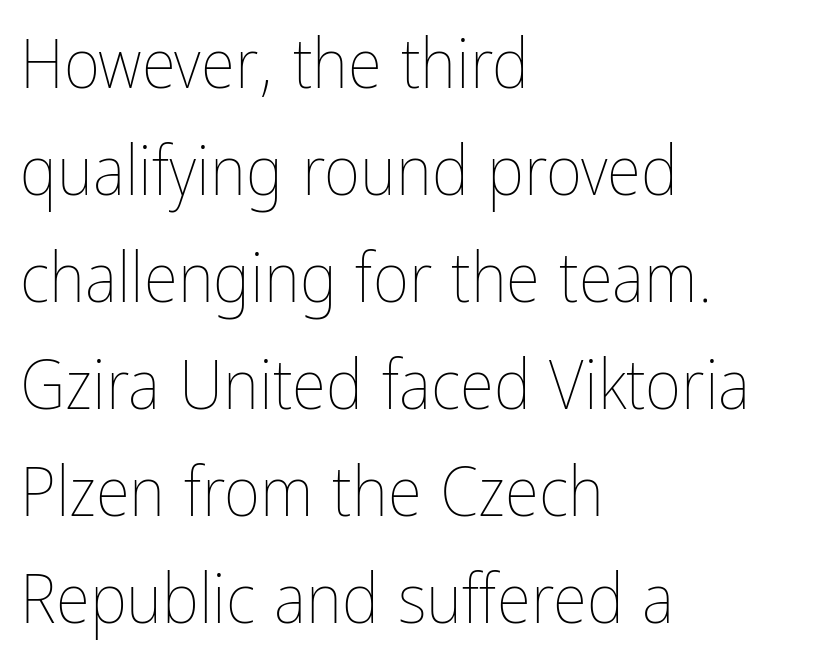
The image shows 70 px thin, condensed type, upright; set left-aligned, normal line spacing (1.53x), normal letter spacing, not underlined; low stroke contrast and a medium x-height.
